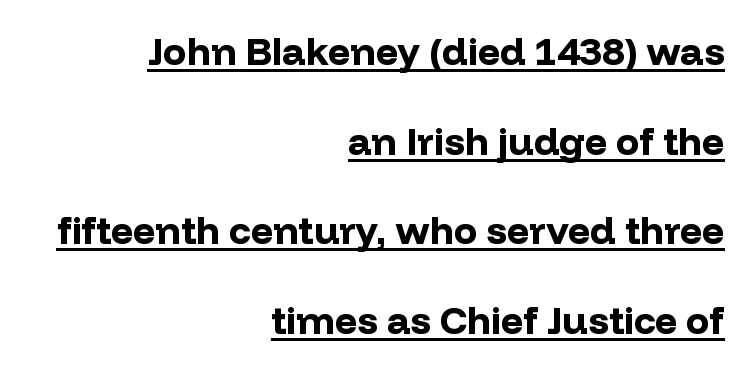
The image shows 39 px bold sans-serif type, upright; set right-aligned, loose line spacing (2.3x), normal letter spacing, underlined; low stroke contrast and a medium x-height.
